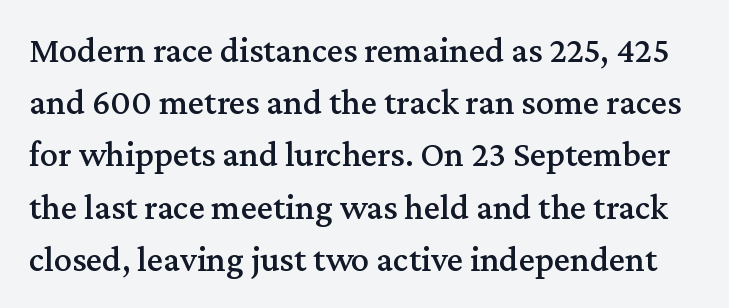
Notice how descenders clear the ascenders below comfortably — that's standard leading. Spacing verdict: proportional, widths tailored to each character. Beneath every word, the page is bare. Each letter's strokes conclude with small projecting serifs. Does extra space separate the letters? No, they use regular spacing. It's the straight-up-and-down kind of type.
